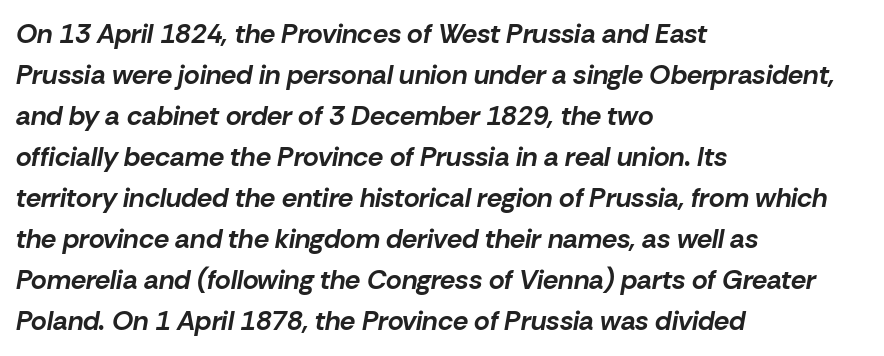
{"italic": "yes", "lean": "right", "slant_degrees": 10, "bold": "yes", "underline": "no", "align": "left", "line_spacing": "normal", "line_spacing_ratio": 1.52, "letter_spacing": "normal", "letter_spacing_em": 0.0, "glyph_px": 27}
